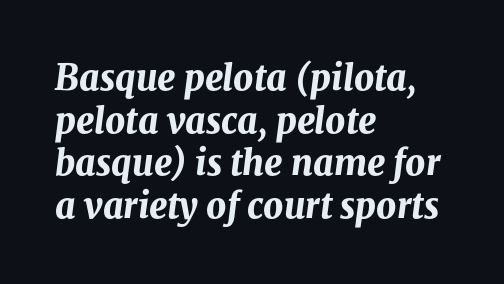
Q: Is the text bold? A: Yes.
Q: Is the text italic (slanted)? A: Yes, it leans right by about 8 degrees.
Q: Is the text underlined? A: No.
Q: How is the paragraph aligned? A: Left-aligned.
Q: Is the spacing between letters normal or unusually wide? A: Normal.
Q: Width (condensed, normal, or wide)? A: Normal.
Q: Stroke contrast? A: Medium.
Q: x-height? A: Medium.
Q: Monospaced? A: No.
